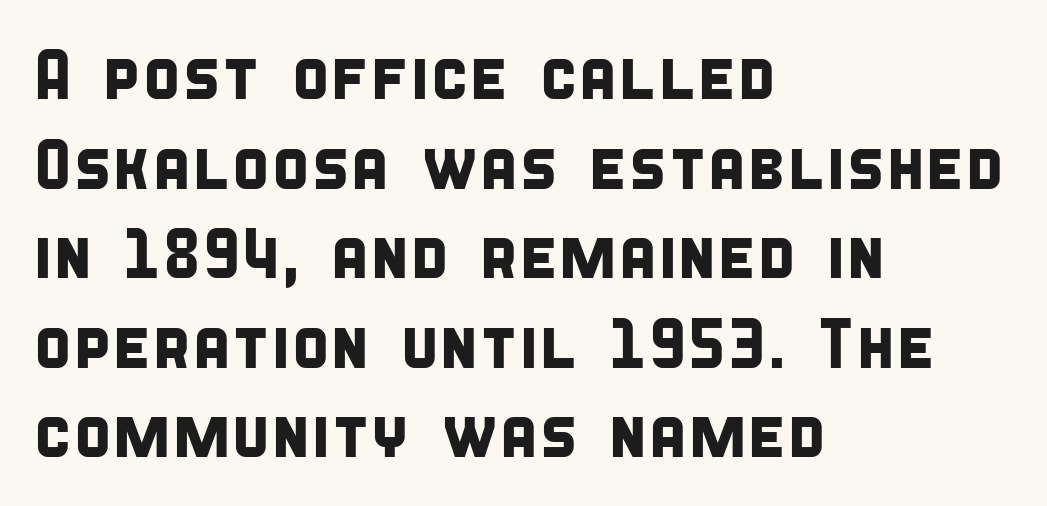
The image shows 70 px condensed sans-serif type; set left-aligned, normal line spacing (1.28x), normal letter spacing, not underlined; low stroke contrast and a large x-height.
